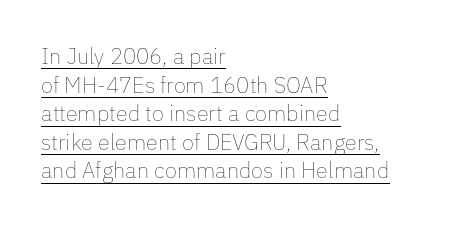
{"italic": "no", "bold": "no", "underline": "yes", "align": "left", "line_spacing": "normal", "line_spacing_ratio": 1.3, "letter_spacing": "normal", "letter_spacing_em": 0.0, "glyph_px": 22}
